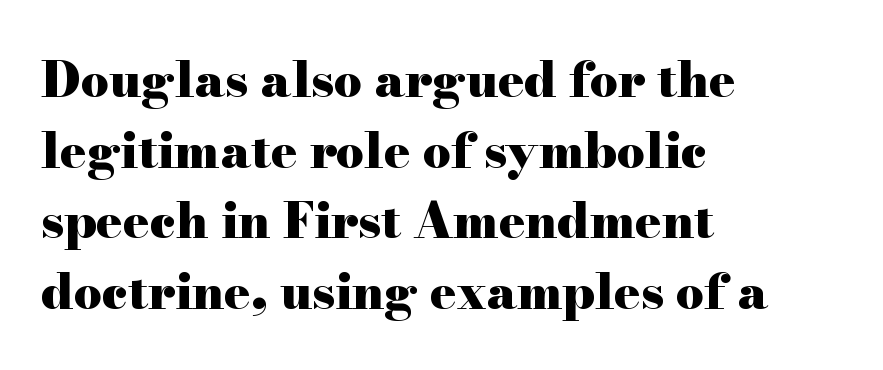
{"serif": "yes", "italic": "no", "bold": "yes", "weight": "heavy", "width": "wide", "stroke_contrast": "high", "x_height": "small", "monospaced": "no", "underline": "no", "align": "left", "line_spacing": "normal", "line_spacing_ratio": 1.44, "letter_spacing": "normal", "letter_spacing_em": 0.0, "glyph_px": 49}
